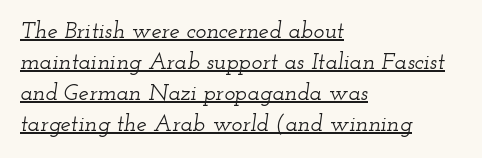
The image shows 23 px text type, italic (leaning right); set left-aligned, normal line spacing (1.35x), normal letter spacing, underlined.
